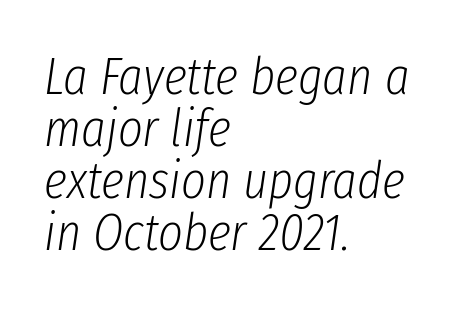
Q: Is the text bold? A: No.
Q: Is the text italic (slanted)? A: Yes, it leans right by about 8 degrees.
Q: Is the text underlined? A: No.
Q: How is the paragraph aligned? A: Left-aligned.
Q: Is the spacing between letters normal or unusually wide? A: Normal.
Q: Is the spacing between lines tight, normal or loose? A: Tight.
Q: Width (condensed, normal, or wide)? A: Condensed.
Q: Stroke contrast? A: Low.
Q: x-height? A: Medium.
Q: Monospaced? A: No.
